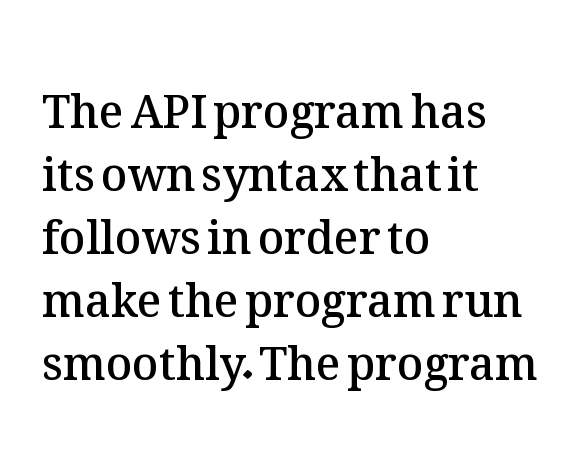
The image shows 45 px semibold type, upright; set left-aligned, normal line spacing (1.4x), normal letter spacing, not underlined; medium stroke contrast and a medium x-height.
